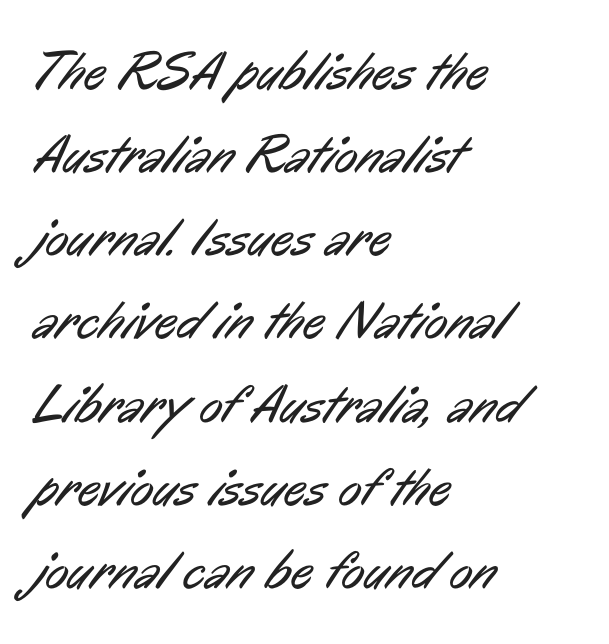
The face used here is a sans, in the tradition of grotesques and geometrics. The rendering keeps characters at their native spacing. The lines are quadded left. Each letter keeps its own natural width here, so spacing adapts to shape.
